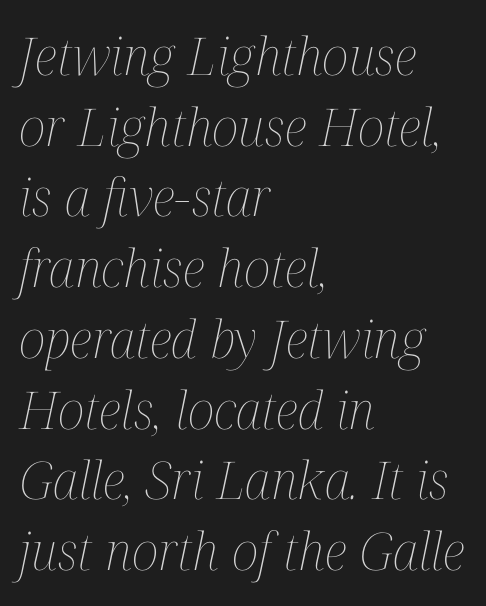
Q: Is the text bold? A: No.
Q: Is the text italic (slanted)? A: Yes, it leans right by about 12 degrees.
Q: Is the text underlined? A: No.
Q: How is the paragraph aligned? A: Left-aligned.
Q: Is the spacing between letters normal or unusually wide? A: Normal.
Q: Is the spacing between lines tight, normal or loose? A: Normal.
Q: Width (condensed, normal, or wide)? A: Condensed.
Q: Stroke contrast? A: Medium.
Q: x-height? A: Medium.
Q: Monospaced? A: No.
